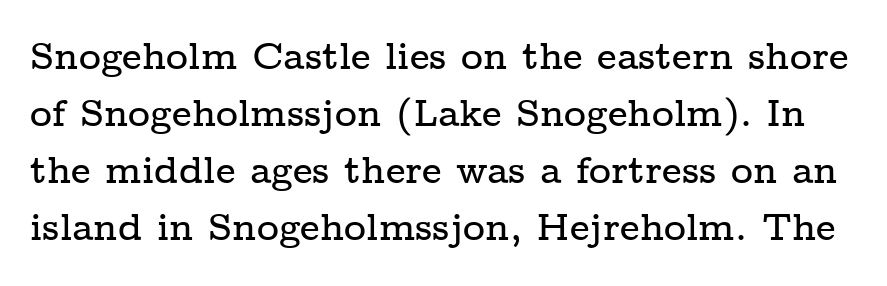
The image shows 38 px wide serif type, upright; set normal line spacing (1.5x), normal letter spacing, not underlined; low stroke contrast and a medium x-height.
